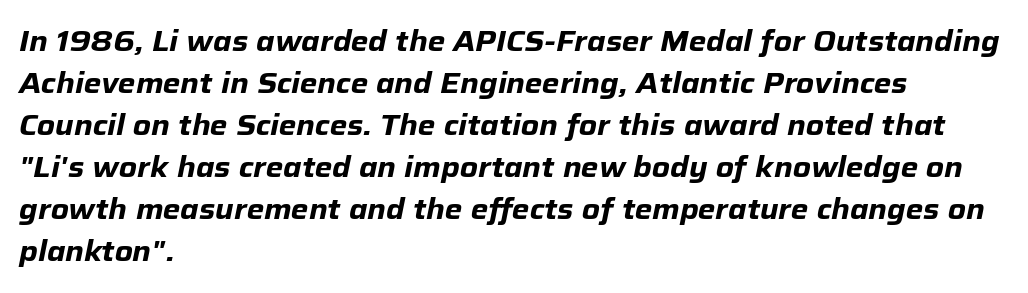
The image shows 28 px heavy type, italic (leaning right); set left-aligned, normal line spacing (1.5x), normal letter spacing, not underlined; low stroke contrast and a medium x-height.
